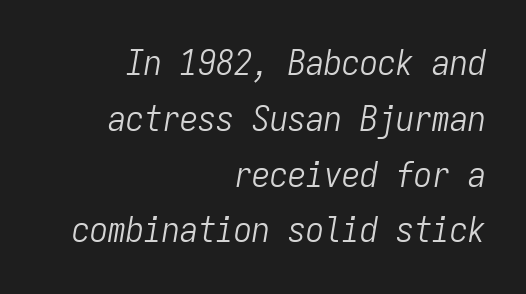
Q: Is the text bold? A: No.
Q: Is the text italic (slanted)? A: Yes, it leans right by about 9 degrees.
Q: Is the text underlined? A: No.
Q: How is the paragraph aligned? A: Right-aligned.
Q: Is the spacing between letters normal or unusually wide? A: Normal.
Q: Is the spacing between lines tight, normal or loose? A: Normal.
Q: Width (condensed, normal, or wide)? A: Condensed.
Q: Stroke contrast? A: Low.
Q: x-height? A: Medium.
Q: Monospaced? A: Yes.
